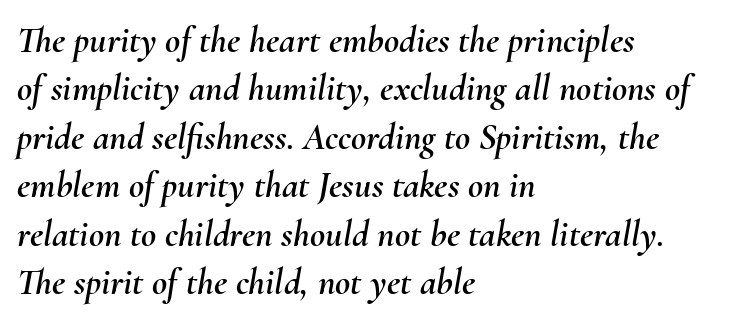
Q: Is the text italic (slanted)? A: Yes, it leans right by about 10 degrees.
Q: Is the text underlined? A: No.
Q: How is the paragraph aligned? A: Left-aligned.
Q: Is the spacing between letters normal or unusually wide? A: Normal.
Q: Is the spacing between lines tight, normal or loose? A: Normal.
Q: Width (condensed, normal, or wide)? A: Normal.
Q: Stroke contrast? A: Medium.
Q: x-height? A: Small.
Q: Monospaced? A: No.
